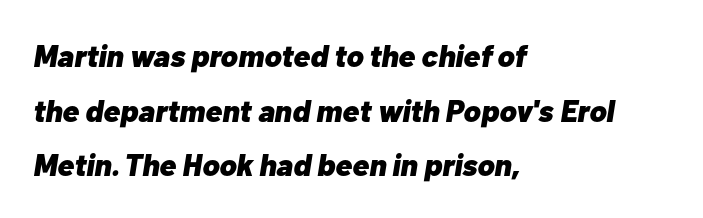
Q: Is the text bold? A: Yes.
Q: Is the text italic (slanted)? A: Yes, it leans right by about 10 degrees.
Q: Is the text underlined? A: No.
Q: How is the paragraph aligned? A: Left-aligned.
Q: Is the spacing between letters normal or unusually wide? A: Normal.
Q: Width (condensed, normal, or wide)? A: Normal.
Q: Stroke contrast? A: Low.
Q: x-height? A: Medium.
Q: Monospaced? A: No.
